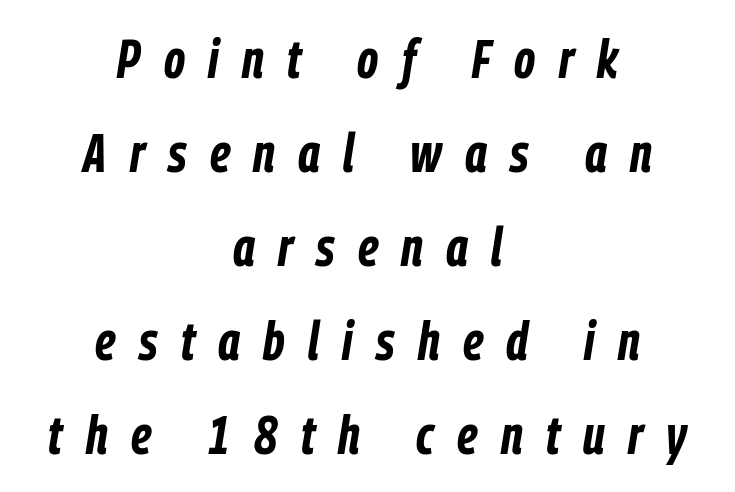
Q: Is the text bold? A: Yes.
Q: Is the text italic (slanted)? A: Yes, it leans right by about 9 degrees.
Q: Is the text underlined? A: No.
Q: How is the paragraph aligned? A: Centered.
Q: Is the spacing between letters normal or unusually wide? A: Unusually wide.
Q: Width (condensed, normal, or wide)? A: Condensed.
Q: Stroke contrast? A: Low.
Q: x-height? A: Medium.
Q: Monospaced? A: No.
